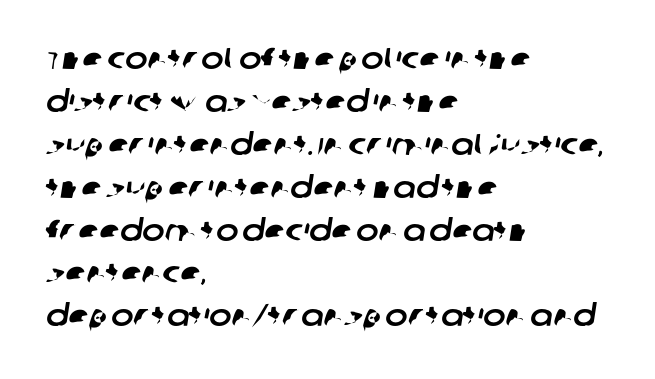
Interline gaps are of average width in this sample. Does the copy run flush right? No — it runs flush left. Character widths vary here, with narrow letters taking less room than wide ones. The zone under the glyphs is completely vacant.
